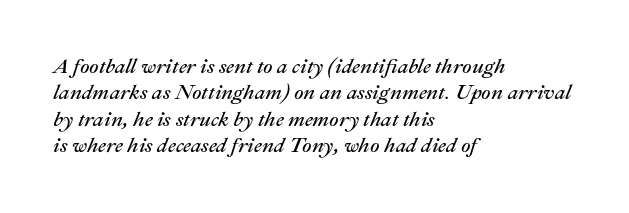
The image shows 21 px text type, italic (leaning right); set left-aligned, normal line spacing (1.26x), normal letter spacing, not underlined.
